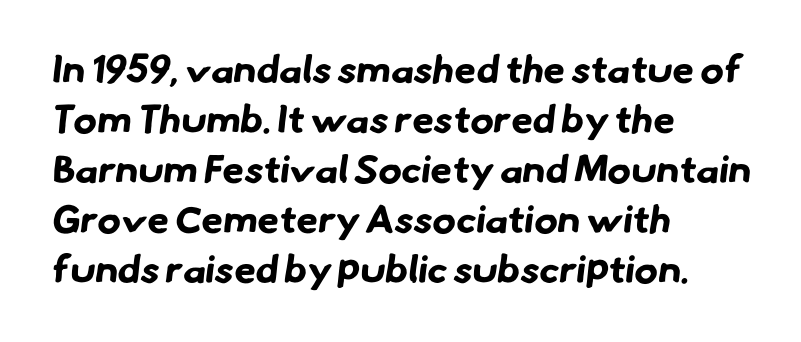
The image shows 39 px bold sans-serif type; set left-aligned, normal line spacing (1.28x), normal letter spacing, not underlined; low stroke contrast and a small x-height.
